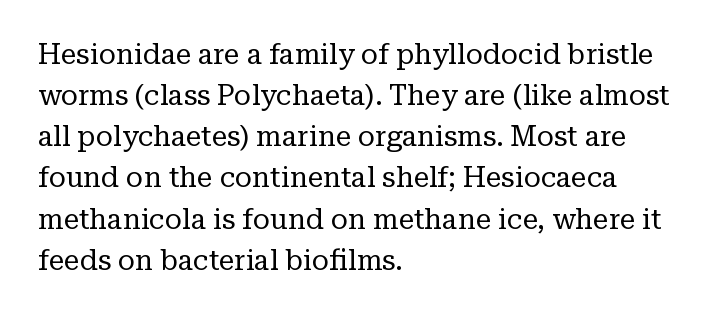
Bold? No — there's no thickening of the strokes. Does extra space separate the letters? No, they use regular spacing. A typesetter would call this proportional, since set widths differ per character. This rendering uses left alignment, leaving the right contour irregular. The specimen reads as upright at a glance.
